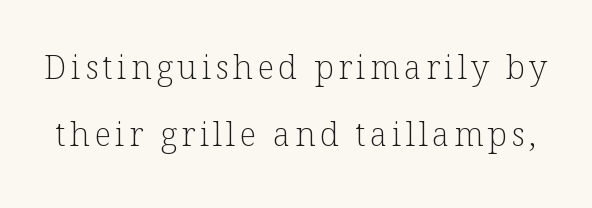
{"serif": "yes", "italic": "no", "bold": "no", "weight": "light", "width": "normal", "stroke_contrast": "low", "x_height": "medium", "monospaced": "no", "underline": "no", "line_spacing": "loose", "line_spacing_ratio": 2.04, "glyph_px": 33}
